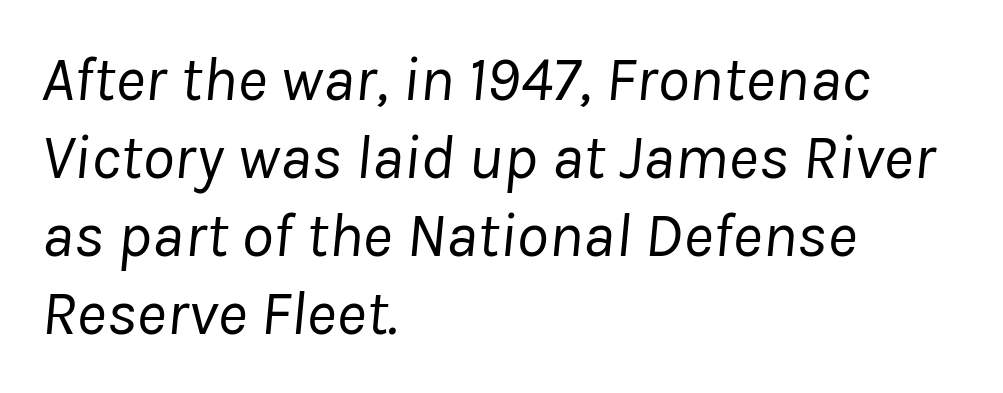
The image shows 64 px regular-weight type, italic (leaning right); set left-aligned, line spacing 1.22x, normal letter spacing, not underlined; low stroke contrast and a medium x-height.
